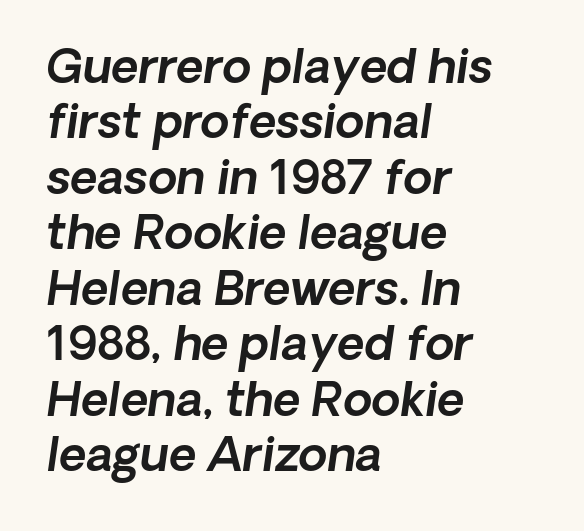
Q: Is the typeface a serif or a sans-serif typeface? A: Sans-serif.
Q: Is the text underlined? A: No.
Q: How is the paragraph aligned? A: Left-aligned.
Q: Is the spacing between letters normal or unusually wide? A: Normal.
Q: Width (condensed, normal, or wide)? A: Normal.
Q: x-height? A: Medium.
Q: Monospaced? A: No.
